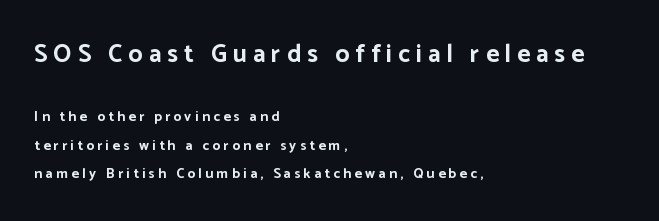
{"italic": "no", "bold": "yes", "underline": "no", "align": "left", "line_spacing": "loose", "line_spacing_ratio": 2.04, "letter_spacing": "wide", "letter_spacing_em": 0.24, "larger_block": "first", "size_ratio": 1.79, "glyph_px": 25}
